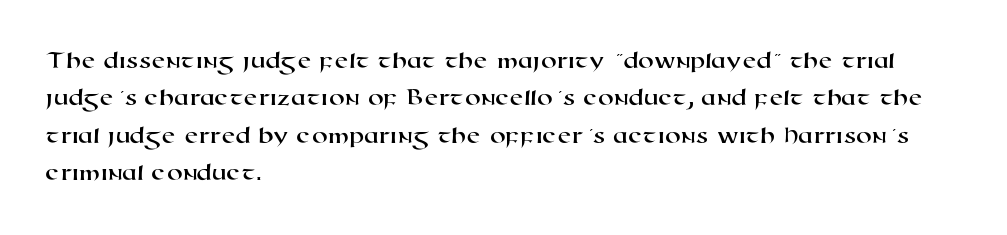
Q: Is the text underlined? A: No.
Q: How is the paragraph aligned? A: Left-aligned.
Q: Is the spacing between letters normal or unusually wide? A: Normal.
Q: Is the spacing between lines tight, normal or loose? A: Normal.
